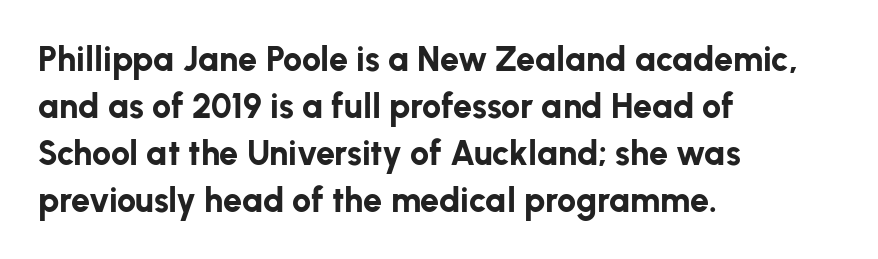
{"serif": "no", "italic": "no", "bold": "yes", "weight": "bold", "width": "normal", "stroke_contrast": "low", "x_height": "medium", "monospaced": "no", "underline": "no", "align": "left", "line_spacing": "normal", "line_spacing_ratio": 1.38, "letter_spacing": "normal", "letter_spacing_em": 0.0, "glyph_px": 34}
